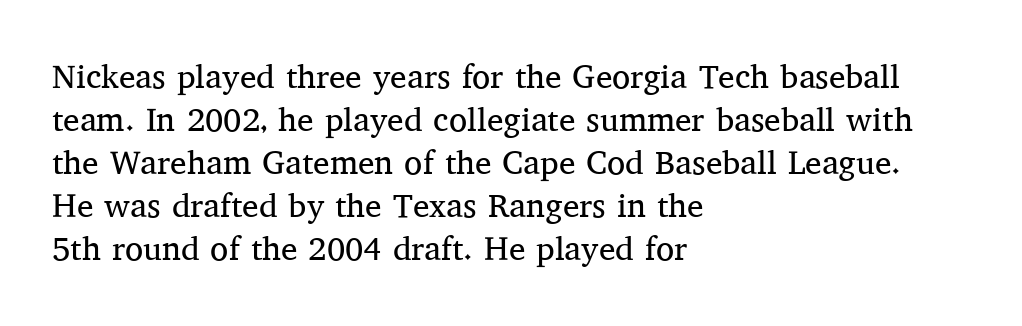
Q: Is the text bold? A: No.
Q: Is the text italic (slanted)? A: No, it is upright.
Q: Is the typeface a serif or a sans-serif typeface? A: Serif.
Q: Is the text underlined? A: No.
Q: How is the paragraph aligned? A: Left-aligned.
Q: Is the spacing between letters normal or unusually wide? A: Normal.
Q: Is the spacing between lines tight, normal or loose? A: Normal.
Q: Width (condensed, normal, or wide)? A: Normal.
Q: Stroke contrast? A: Medium.
Q: x-height? A: Medium.
Q: Monospaced? A: No.
